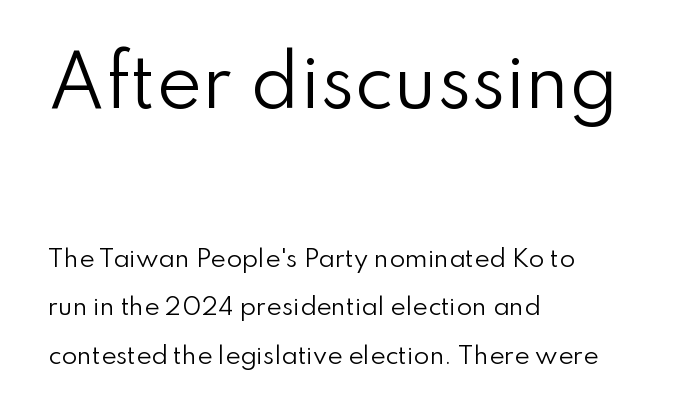
Q: Is the text bold? A: No.
Q: Is the text italic (slanted)? A: No, it is upright.
Q: Is the typeface a serif or a sans-serif typeface? A: Sans-serif.
Q: Is the text underlined? A: No.
Q: How is the paragraph aligned? A: Left-aligned.
Q: Is the spacing between letters normal or unusually wide? A: Normal.
Q: Is the spacing between lines tight, normal or loose? A: Loose.
Q: Which block of text is set in a larger size, the first (top) or the second (bottom)? A: The first (top) one.
Q: Width (condensed, normal, or wide)? A: Normal.
Q: Stroke contrast? A: Low.
Q: x-height? A: Small.
Q: Monospaced? A: No.
